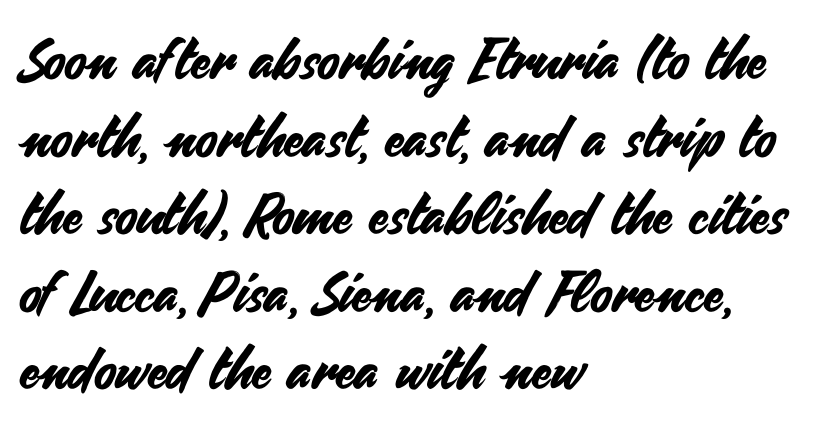
The image shows 57 px sans-serif type; set left-aligned, normal line spacing (1.36x), normal letter spacing, not underlined; medium stroke contrast and a small x-height.
